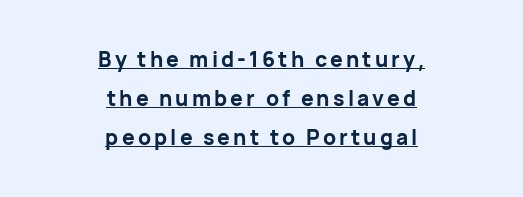
Q: Is the text bold? A: Yes.
Q: Is the text italic (slanted)? A: No, it is upright.
Q: Is the text underlined? A: Yes.
Q: How is the paragraph aligned? A: Centered.
